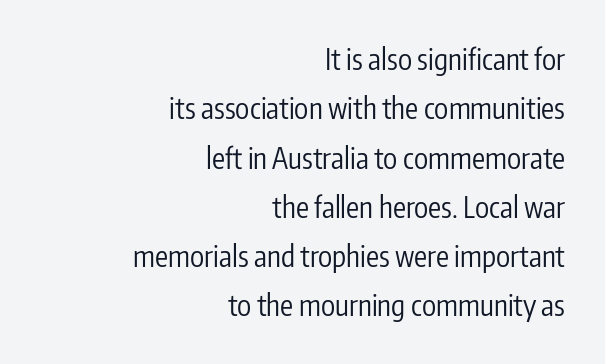
The image shows 29 px regular-weight, condensed sans-serif type, upright; set right-aligned, normal line spacing (1.7x), normal letter spacing, not underlined; low stroke contrast and a medium x-height.
